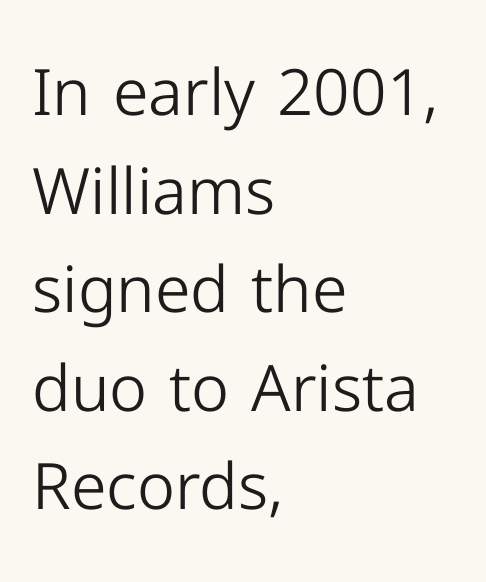
The letters sit at their default tracking, neither squeezed nor spread. Classification — sans serif. The typesetter chose a ragged-right arrangement here. The face looks like a standard text weight, possibly lighter. The lettering holds an erect, upright posture throughout. Looks like regular typesetting: each glyph gets only the width it needs.
